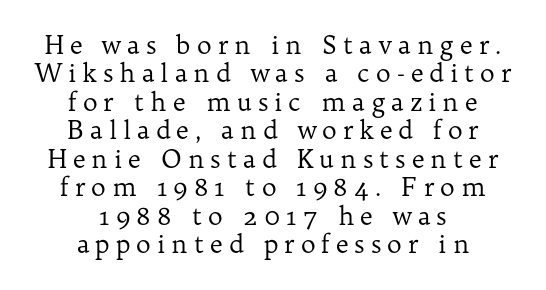
The image shows 25 px text type, upright; set centered, tight line spacing (1.14x), unusually wide letter spacing (+0.24 em), not underlined.
